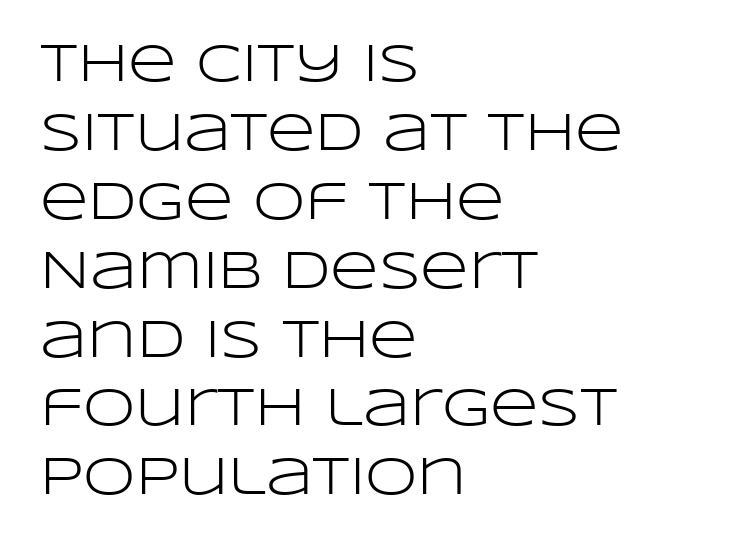
Q: Is the text bold? A: No.
Q: Is the text italic (slanted)? A: No, it is upright.
Q: Is the typeface a serif or a sans-serif typeface? A: Sans-serif.
Q: Is the text underlined? A: No.
Q: How is the paragraph aligned? A: Left-aligned.
Q: Is the spacing between letters normal or unusually wide? A: Normal.
Q: Is the spacing between lines tight, normal or loose? A: Normal.
Q: Width (condensed, normal, or wide)? A: Wide.
Q: Stroke contrast? A: Low.
Q: x-height? A: Large.
Q: Monospaced? A: No.
